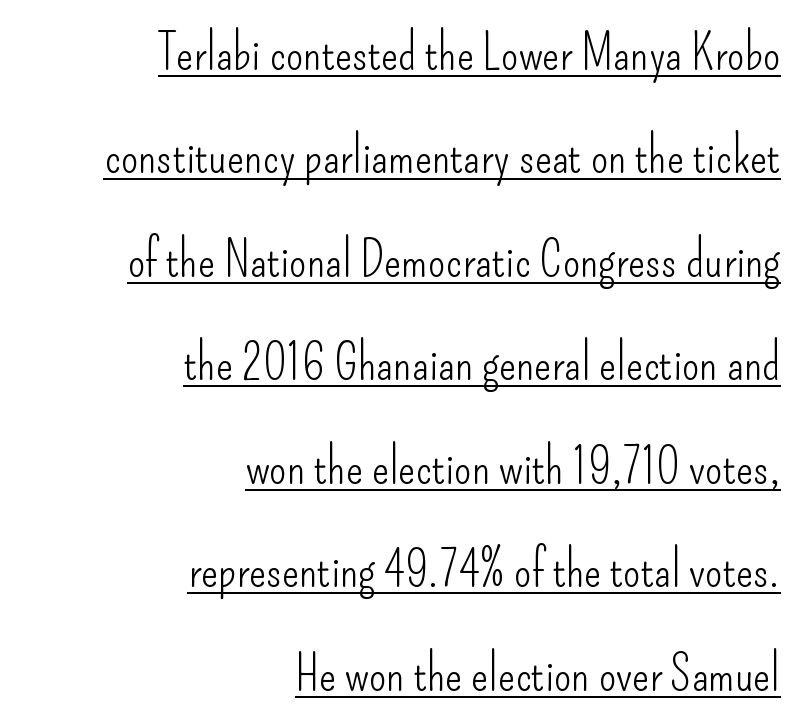
The image shows 50 px light, condensed sans-serif type, upright; set right-aligned, loose line spacing (2.07x), normal letter spacing, underlined; low stroke contrast and a small x-height.
